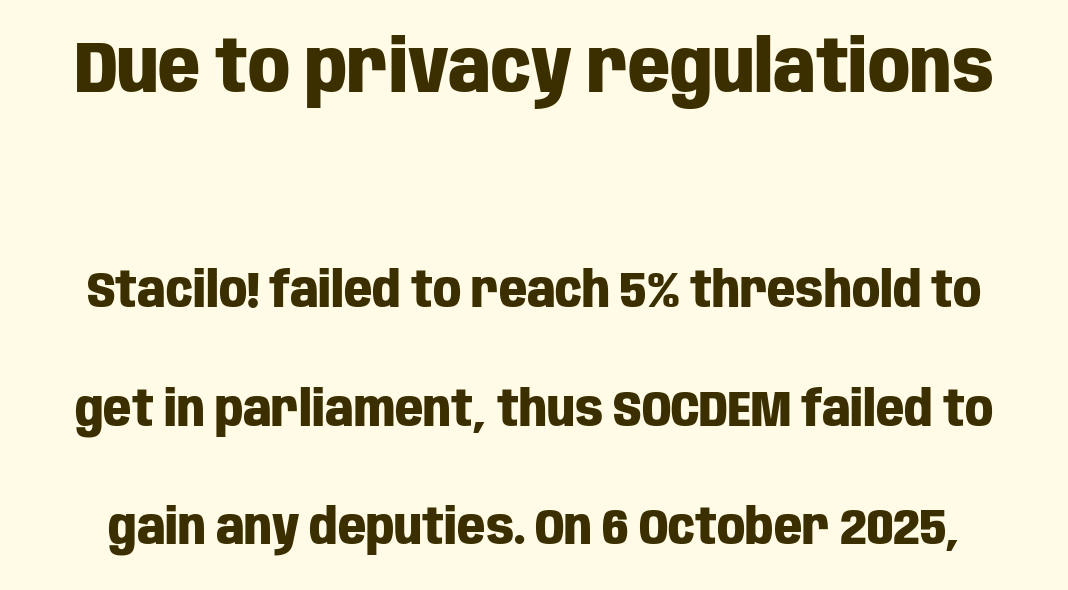
Q: Is the text bold? A: Yes.
Q: Is the text italic (slanted)? A: No, it is upright.
Q: Is the typeface a serif or a sans-serif typeface? A: Sans-serif.
Q: Is the text underlined? A: No.
Q: Is the spacing between letters normal or unusually wide? A: Normal.
Q: Is the spacing between lines tight, normal or loose? A: Loose.
Q: Which block of text is set in a larger size, the first (top) or the second (bottom)? A: The first (top) one.
Q: Width (condensed, normal, or wide)? A: Condensed.
Q: Stroke contrast? A: Low.
Q: x-height? A: Large.
Q: Monospaced? A: No.
